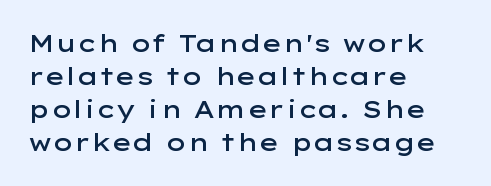
The image shows 24 px text type, upright; set left-aligned, normal line spacing (1.38x), normal letter spacing, not underlined.
